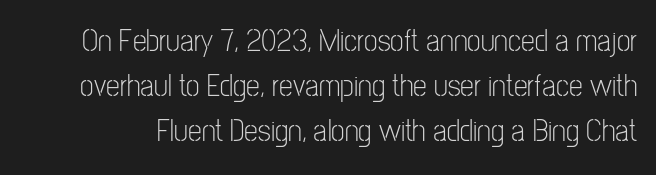
Q: Is the text bold? A: No.
Q: Is the text italic (slanted)? A: No, it is upright.
Q: Is the typeface a serif or a sans-serif typeface? A: Sans-serif.
Q: Is the text underlined? A: No.
Q: Is the spacing between letters normal or unusually wide? A: Normal.
Q: Is the spacing between lines tight, normal or loose? A: Normal.
Q: Width (condensed, normal, or wide)? A: Condensed.
Q: Stroke contrast? A: Low.
Q: x-height? A: Medium.
Q: Monospaced? A: No.
